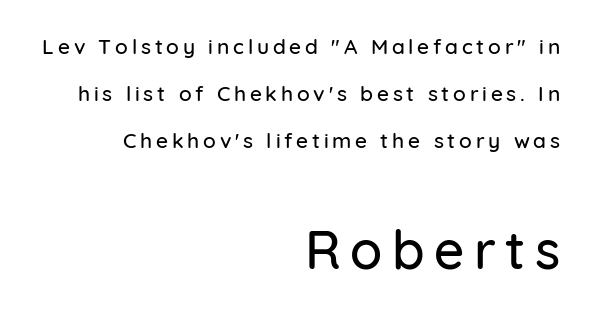
{"serif": "no", "italic": "no", "width": "normal", "stroke_contrast": "low", "x_height": "medium", "monospaced": "no", "underline": "no", "align": "right", "line_spacing": "loose", "line_spacing_ratio": 2.23, "larger_block": "second", "size_ratio": 2.52, "glyph_px": 53}
